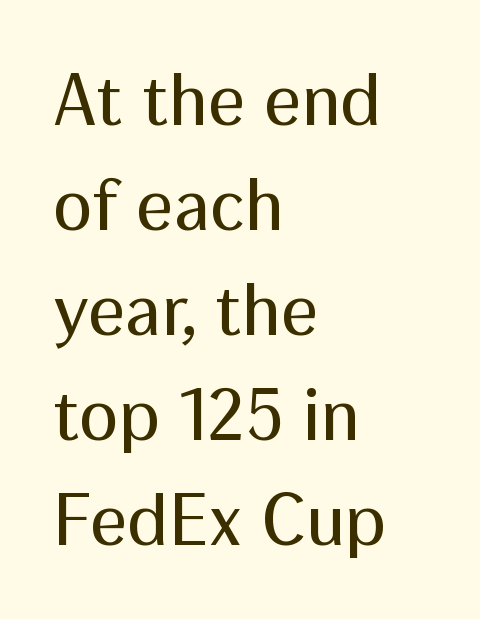
{"serif": "no", "italic": "no", "bold": "no", "weight": "regular", "width": "normal", "stroke_contrast": "medium", "x_height": "medium", "monospaced": "no", "underline": "no", "align": "left", "line_spacing": "normal", "line_spacing_ratio": 1.42, "letter_spacing": "normal", "letter_spacing_em": 0.0, "glyph_px": 74}
